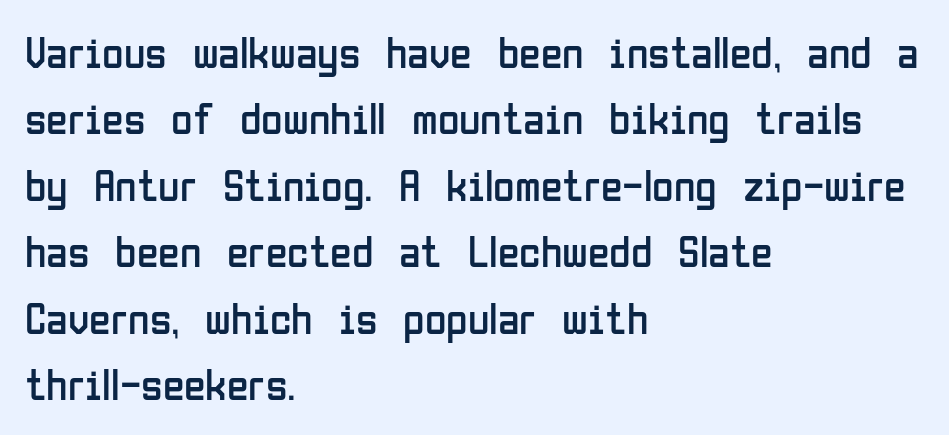
Q: Is the text bold? A: No.
Q: Is the text italic (slanted)? A: No, it is upright.
Q: Is the typeface a serif or a sans-serif typeface? A: Sans-serif.
Q: Is the text underlined? A: No.
Q: How is the paragraph aligned? A: Left-aligned.
Q: Is the spacing between letters normal or unusually wide? A: Normal.
Q: Is the spacing between lines tight, normal or loose? A: Normal.
Q: Width (condensed, normal, or wide)? A: Condensed.
Q: Stroke contrast? A: Low.
Q: x-height? A: Medium.
Q: Monospaced? A: No.
